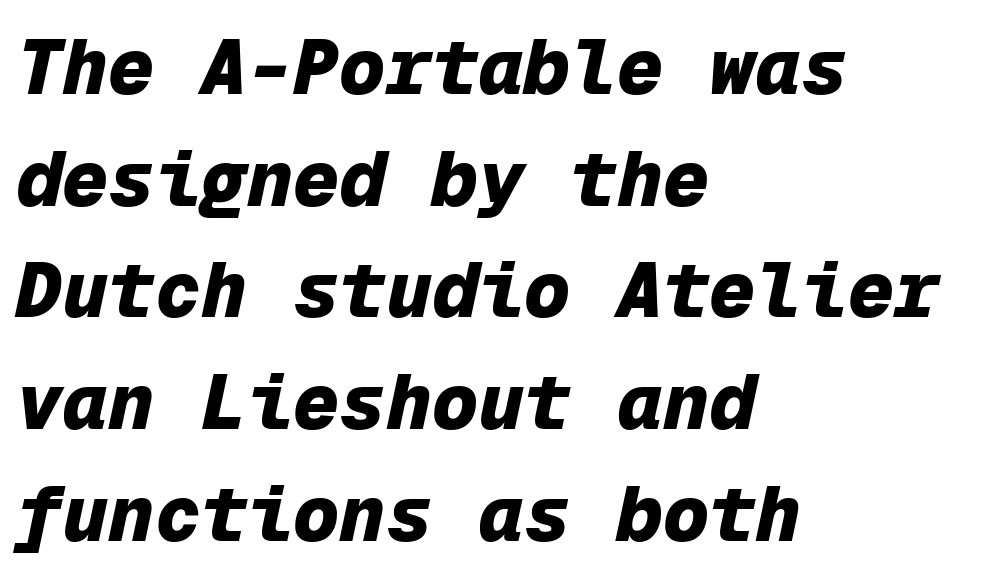
Alignment: flush left. Fixed-width glyphs throughout — classic coding-font behaviour. Quick note: underline off. Horizontal bands of white between lines are of average thickness. Nobody touched the tracking dial on this one.
